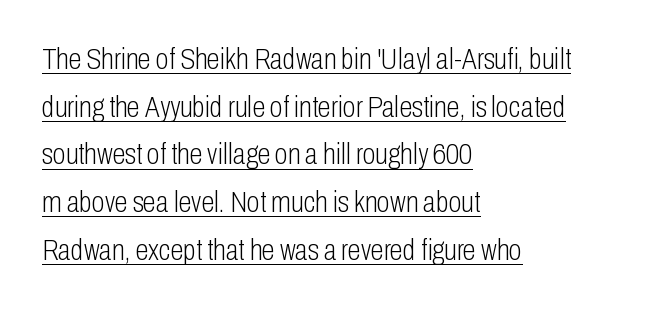
Regular leading. Looks like regular typesetting: each glyph gets only the width it needs. The sample's only ornament is a line tracing under the words. Leftover space on each line is placed entirely after the last word.
